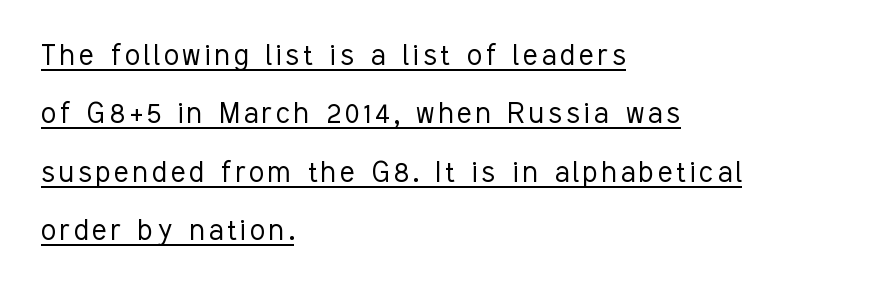
{"serif": "no", "italic": "no", "bold": "no", "weight": "light", "width": "condensed", "stroke_contrast": "low", "x_height": "medium", "monospaced": "no", "underline": "yes", "align": "left", "line_spacing_ratio": 1.72, "glyph_px": 34}
